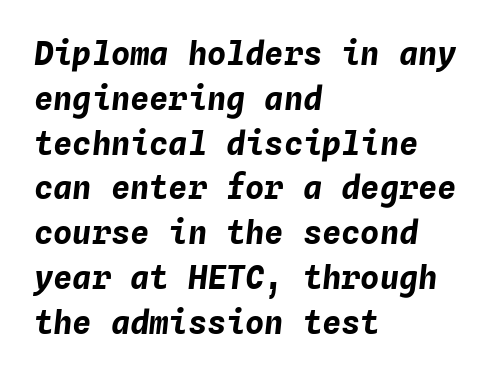
The image shows 32 px bold type, italic (leaning right), monospaced; set left-aligned, normal line spacing (1.4x), normal letter spacing, not underlined; low stroke contrast and a medium x-height.
